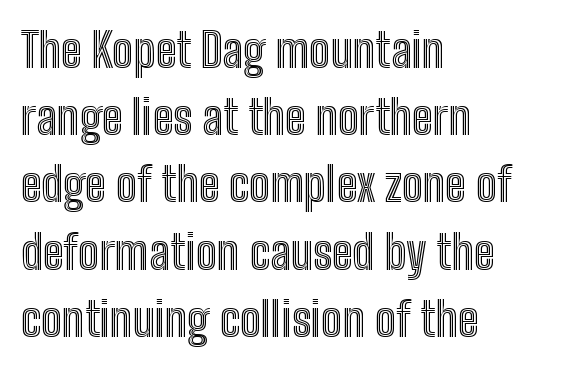
The image shows 47 px condensed type, upright; set left-aligned, normal line spacing (1.43x), normal letter spacing, not underlined; a medium x-height.
